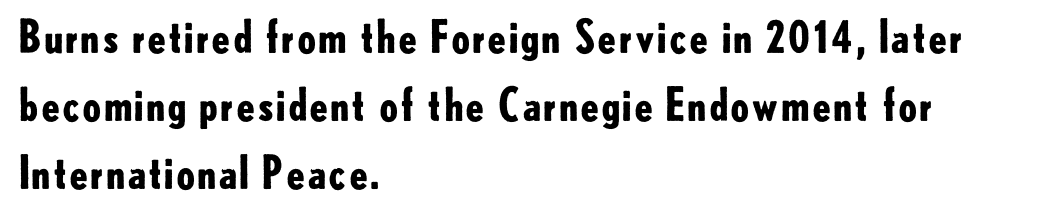
Q: Is the text bold? A: Yes.
Q: Is the text italic (slanted)? A: No, it is upright.
Q: Is the typeface a serif or a sans-serif typeface? A: Sans-serif.
Q: Is the text underlined? A: No.
Q: How is the paragraph aligned? A: Left-aligned.
Q: Is the spacing between letters normal or unusually wide? A: Normal.
Q: Is the spacing between lines tight, normal or loose? A: Normal.
Q: Width (condensed, normal, or wide)? A: Normal.
Q: Stroke contrast? A: Low.
Q: x-height? A: Small.
Q: Monospaced? A: No.
